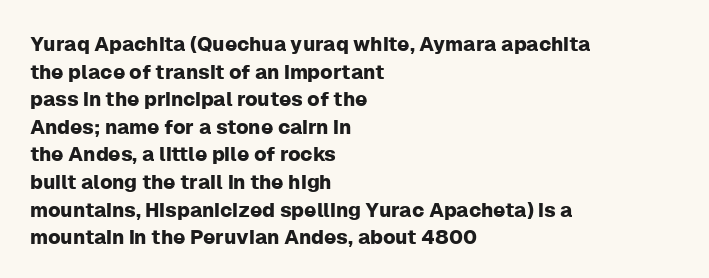
Q: Is the text italic (slanted)? A: No, it is upright.
Q: Is the text underlined? A: No.
Q: How is the paragraph aligned? A: Left-aligned.
Q: Is the spacing between letters normal or unusually wide? A: Normal.
Q: Is the spacing between lines tight, normal or loose? A: Normal.
